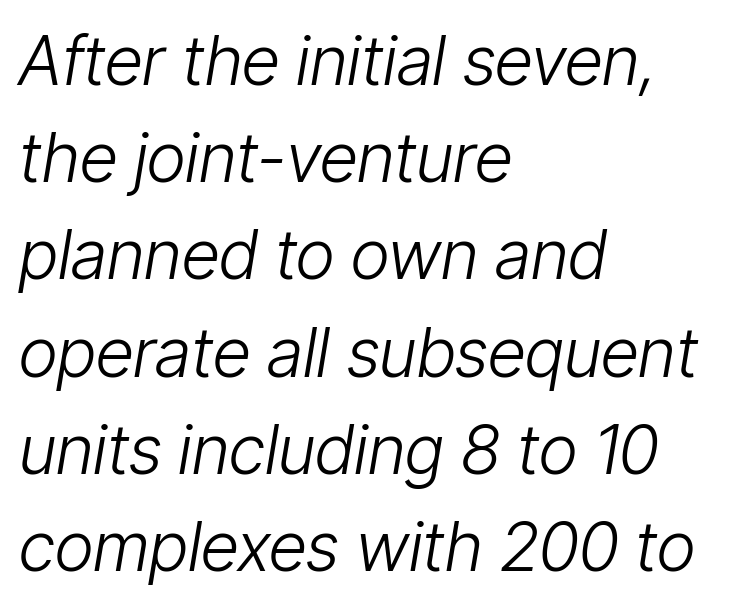
Q: Is the text bold? A: No.
Q: Is the text italic (slanted)? A: Yes, it leans right by about 9 degrees.
Q: Is the text underlined? A: No.
Q: How is the paragraph aligned? A: Left-aligned.
Q: Is the spacing between letters normal or unusually wide? A: Normal.
Q: Is the spacing between lines tight, normal or loose? A: Normal.
Q: Width (condensed, normal, or wide)? A: Condensed.
Q: Stroke contrast? A: Low.
Q: x-height? A: Medium.
Q: Monospaced? A: No.
